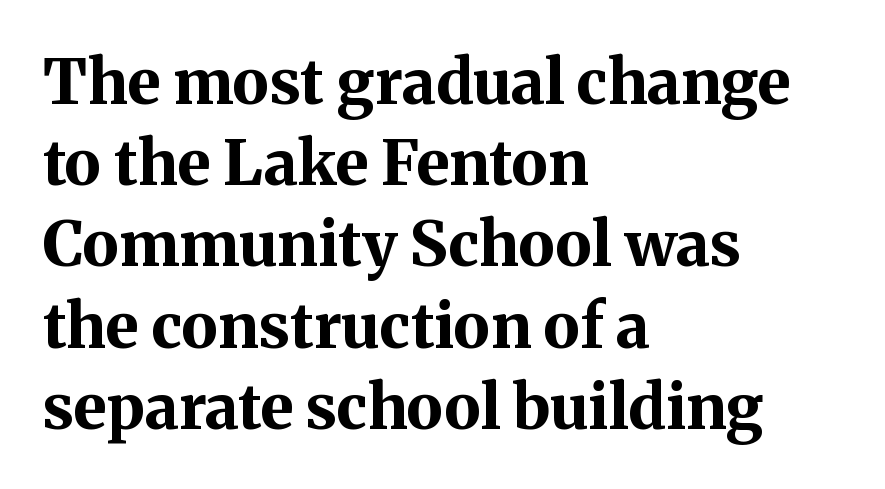
Each letter keeps its own natural width here, so spacing adapts to shape. This rendering features lettering with no underline. Notice how the stems are strictly vertical — no italics here. Baseline-to-baseline distance is the conventional proportion of letter height. There is no visible air inserted between adjacent glyphs. The type family on display is of the serif kind.
